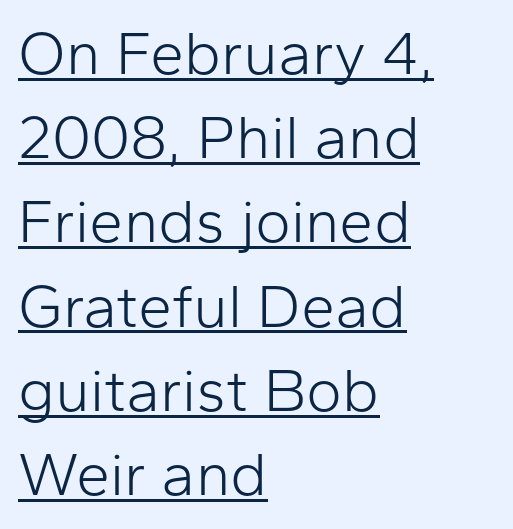
Q: Is the text bold? A: No.
Q: Is the text italic (slanted)? A: No, it is upright.
Q: Is the typeface a serif or a sans-serif typeface? A: Sans-serif.
Q: Is the text underlined? A: Yes.
Q: How is the paragraph aligned? A: Left-aligned.
Q: Is the spacing between letters normal or unusually wide? A: Normal.
Q: Is the spacing between lines tight, normal or loose? A: Normal.
Q: Width (condensed, normal, or wide)? A: Normal.
Q: Stroke contrast? A: Low.
Q: x-height? A: Medium.
Q: Monospaced? A: No.
